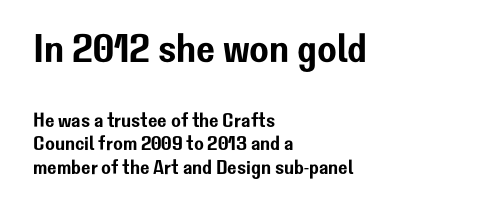
The image shows 40 px sans-serif type, upright; set left-aligned, line spacing 1.17x, normal letter spacing, not underlined; the first (top) block is 2.0x larger; low stroke contrast and a medium x-height.
